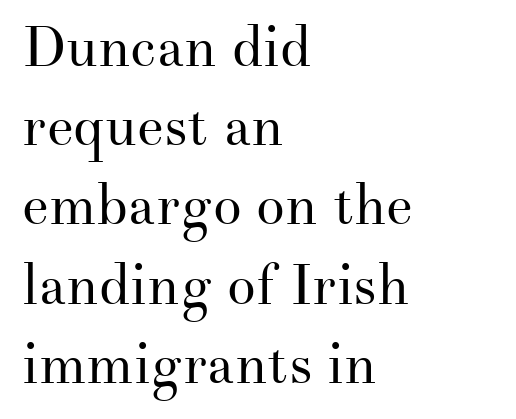
{"serif": "yes", "italic": "no", "bold": "no", "weight": "regular", "width": "normal", "stroke_contrast": "medium", "x_height": "small", "monospaced": "no", "underline": "no", "align": "left", "line_spacing": "normal", "line_spacing_ratio": 1.39, "letter_spacing": "normal", "letter_spacing_em": 0.0, "glyph_px": 57}
